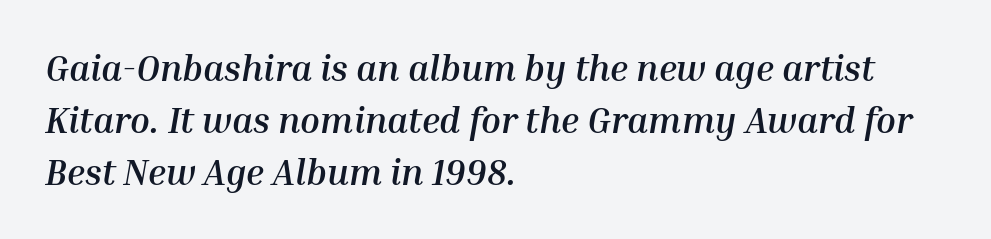
The image shows 36 px semibold type, italic (leaning right); set left-aligned, normal line spacing (1.44x), normal letter spacing, not underlined; medium stroke contrast and a medium x-height.
